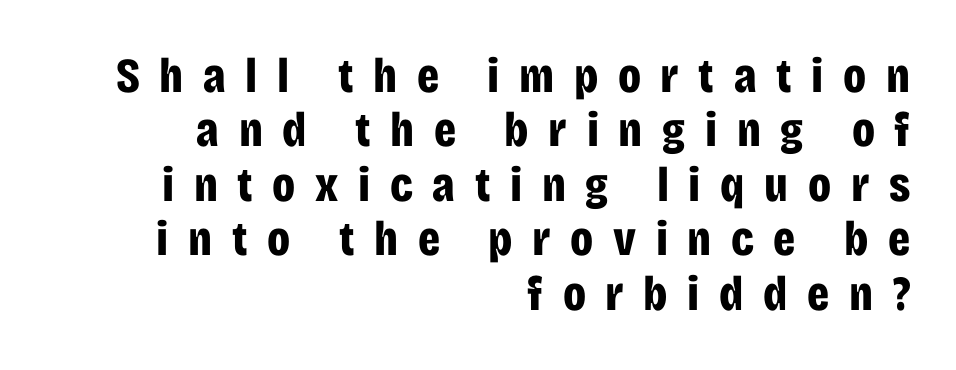
The image shows 49 px bold, condensed sans-serif type, upright; set right-aligned, tight line spacing (1.11x), unusually wide letter spacing (+0.4 em), not underlined; low stroke contrast and a large x-height.
